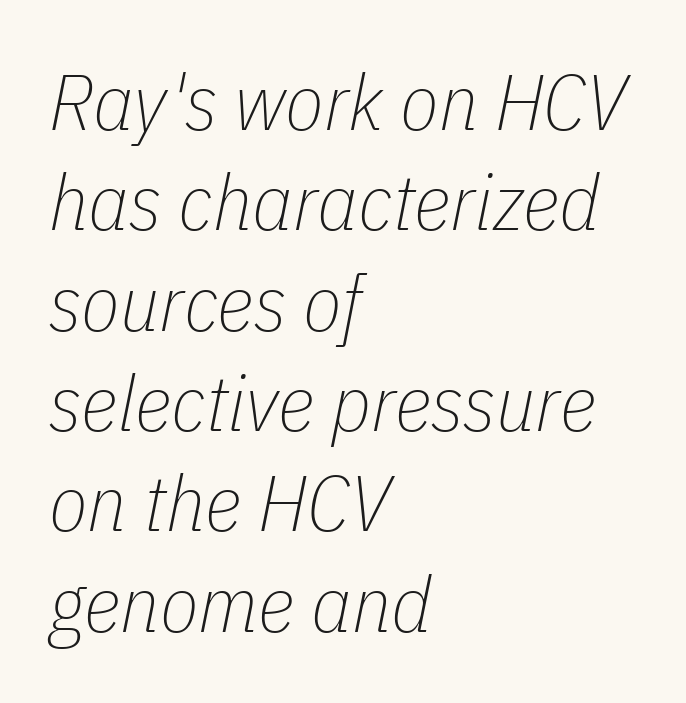
Q: Is the text bold? A: No.
Q: Is the text italic (slanted)? A: Yes, it leans right by about 11 degrees.
Q: Is the text underlined? A: No.
Q: How is the paragraph aligned? A: Left-aligned.
Q: Is the spacing between letters normal or unusually wide? A: Normal.
Q: Is the spacing between lines tight, normal or loose? A: Normal.
Q: Width (condensed, normal, or wide)? A: Condensed.
Q: Stroke contrast? A: Low.
Q: x-height? A: Medium.
Q: Monospaced? A: No.
